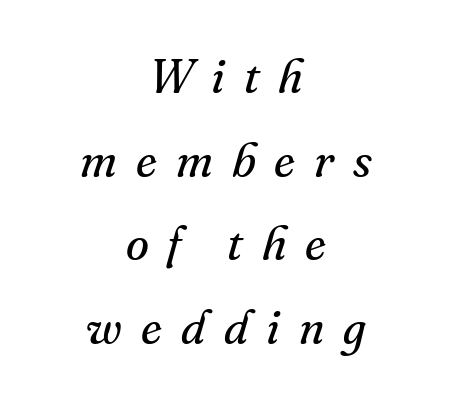
Q: Is the text bold? A: No.
Q: Is the text italic (slanted)? A: Yes, it leans right by about 16 degrees.
Q: Is the typeface a serif or a sans-serif typeface? A: Serif.
Q: Is the text underlined? A: No.
Q: How is the paragraph aligned? A: Centered.
Q: Is the spacing between letters normal or unusually wide? A: Unusually wide.
Q: Width (condensed, normal, or wide)? A: Normal.
Q: Stroke contrast? A: Medium.
Q: x-height? A: Small.
Q: Monospaced? A: No.
